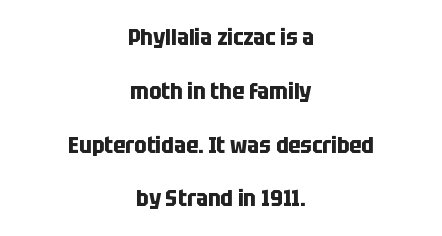
The letters are bold, with thick, heavy strokes. Nobody drew a line under any word here. The vertical gap from one line to the next is large. Standard letterfit; no display-style spreading of the glyphs. The letters stand upright; this is a roman face.
